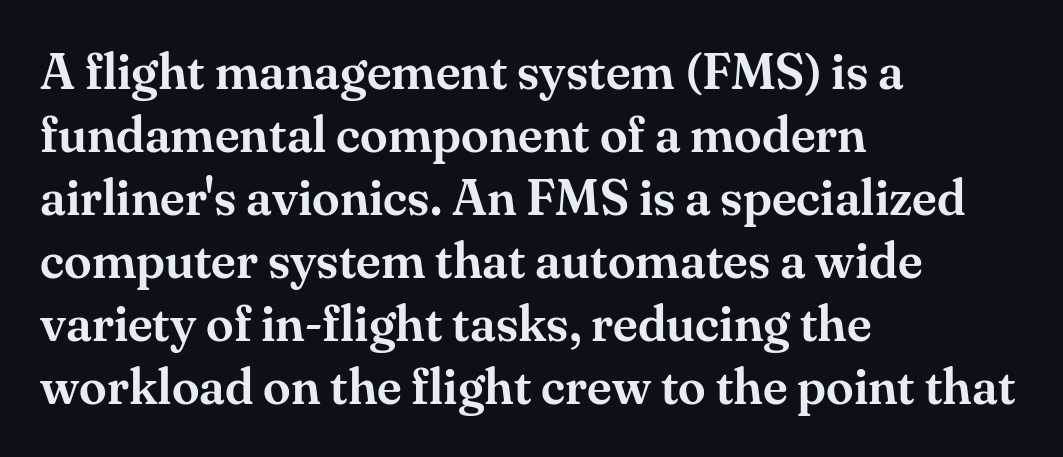
The image shows 50 px serif type, upright; set left-aligned, normal line spacing (1.26x), normal letter spacing, not underlined; medium stroke contrast and a small x-height.
